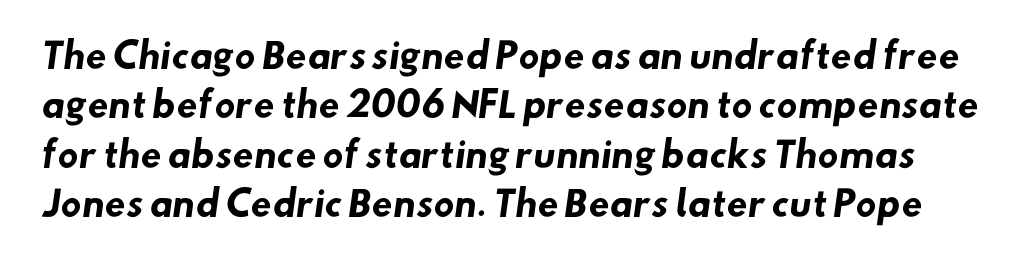
{"serif": "no", "bold": "yes", "weight": "heavy", "width": "normal", "stroke_contrast": "low", "x_height": "small", "monospaced": "no", "underline": "no", "line_spacing": "normal", "line_spacing_ratio": 1.45, "letter_spacing": "normal", "letter_spacing_em": 0.0, "glyph_px": 34}
